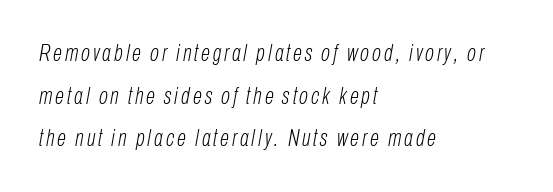
{"italic": "yes", "lean": "right", "slant_degrees": 10, "bold": "no", "underline": "no", "align": "left", "line_spacing_ratio": 1.78, "glyph_px": 24}
